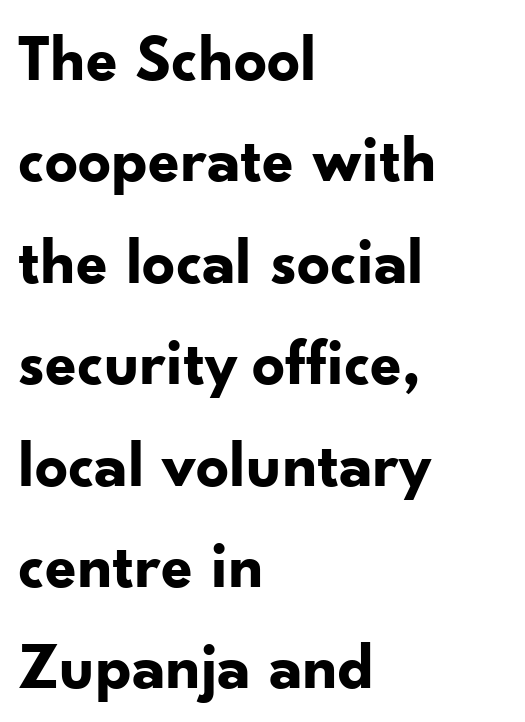
The image shows 65 px bold sans-serif type, upright; set left-aligned, normal line spacing (1.56x), normal letter spacing, not underlined; low stroke contrast and a small x-height.
